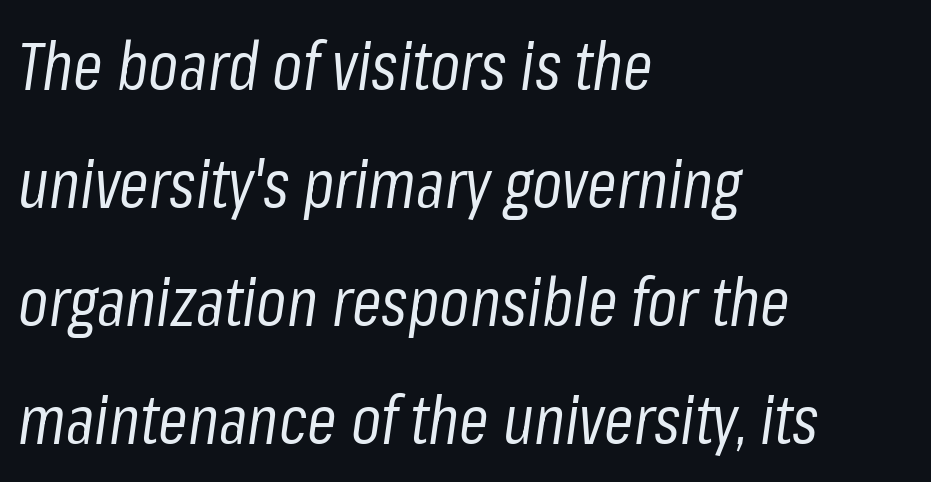
{"italic": "yes", "lean": "right", "slant_degrees": 8, "bold": "no", "weight": "regular", "width": "condensed", "stroke_contrast": "low", "x_height": "medium", "monospaced": "no", "underline": "no", "align": "left", "line_spacing_ratio": 1.76, "letter_spacing": "normal", "letter_spacing_em": 0.0, "glyph_px": 67}
